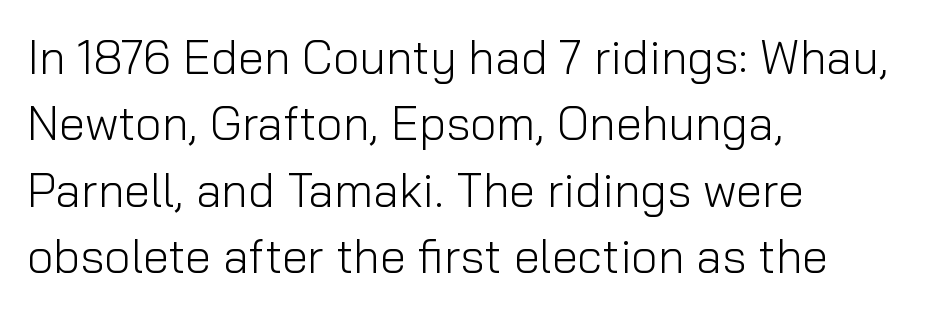
All the whitespace from short lines collects on the right. Each letter keeps its own natural width here, so spacing adapts to shape. This is the regular roman posture of the typeface. The rendering keeps characters at their native spacing. How would I describe the line gaps? Plain and ordinary. Weight: in the light-to-regular range.
